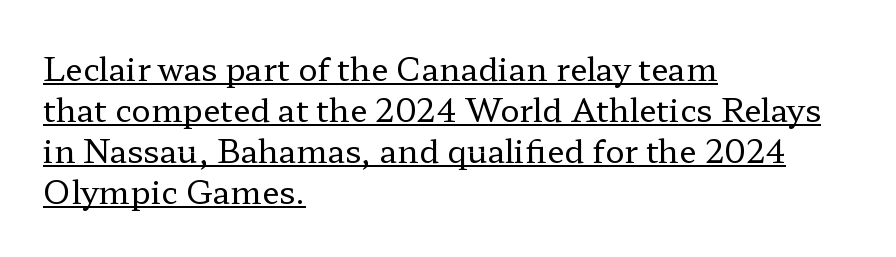
{"serif": "yes", "italic": "no", "bold": "no", "weight": "regular", "width": "wide", "stroke_contrast": "low", "x_height": "medium", "monospaced": "no", "underline": "yes", "align": "left", "line_spacing": "normal", "line_spacing_ratio": 1.28, "letter_spacing": "normal", "letter_spacing_em": 0.0, "glyph_px": 32}
